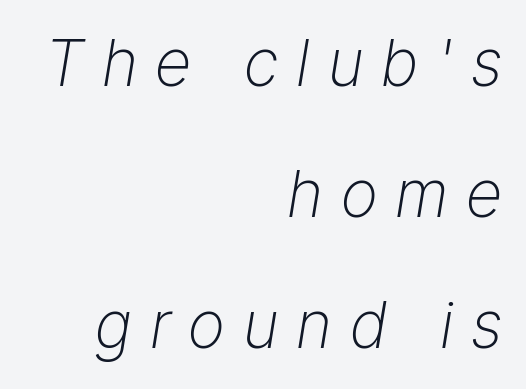
The image shows 64 px light type, italic (leaning right); set right-aligned, loose line spacing (2.05x), unusually wide letter spacing (+0.28 em), not underlined; low stroke contrast and a medium x-height.
